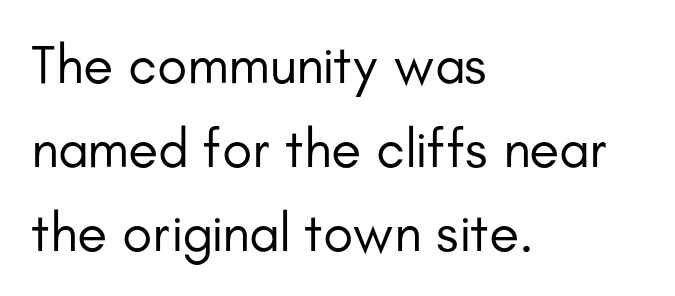
Q: Is the text bold? A: No.
Q: Is the text italic (slanted)? A: No, it is upright.
Q: Is the typeface a serif or a sans-serif typeface? A: Sans-serif.
Q: Is the text underlined? A: No.
Q: How is the paragraph aligned? A: Left-aligned.
Q: Is the spacing between letters normal or unusually wide? A: Normal.
Q: Is the spacing between lines tight, normal or loose? A: Normal.
Q: Width (condensed, normal, or wide)? A: Normal.
Q: Stroke contrast? A: Low.
Q: x-height? A: Small.
Q: Monospaced? A: No.
